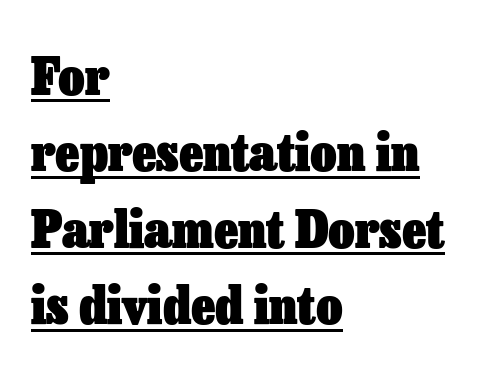
The image shows 51 px heavy type, upright; set left-aligned, normal line spacing (1.5x), normal letter spacing, underlined; low stroke contrast and a medium x-height.
